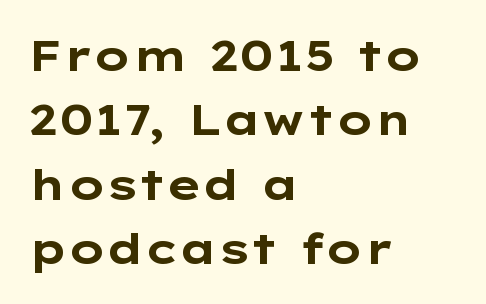
Q: Is the text bold? A: Yes.
Q: Is the text italic (slanted)? A: No, it is upright.
Q: Is the typeface a serif or a sans-serif typeface? A: Sans-serif.
Q: Is the text underlined? A: No.
Q: How is the paragraph aligned? A: Left-aligned.
Q: Is the spacing between letters normal or unusually wide? A: Normal.
Q: Is the spacing between lines tight, normal or loose? A: Normal.
Q: Width (condensed, normal, or wide)? A: Wide.
Q: Stroke contrast? A: Low.
Q: x-height? A: Medium.
Q: Monospaced? A: No.
